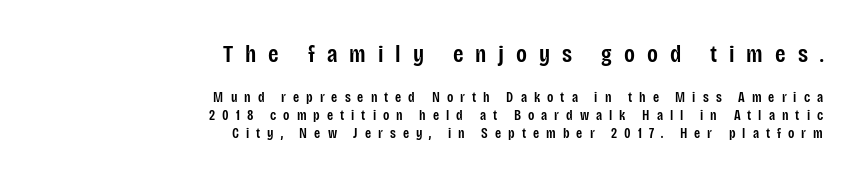
The image shows 24 px text type, upright; set right-aligned, normal line spacing (1.26x), unusually wide letter spacing (+0.5 em), not underlined; the first (top) block is 1.71x larger.
